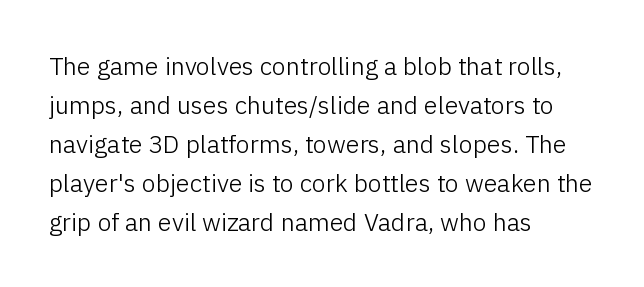
The image shows 25 px text type, upright; set left-aligned, normal line spacing (1.56x), normal letter spacing, not underlined.
